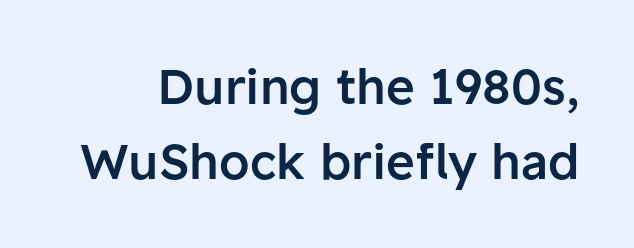
{"serif": "no", "italic": "no", "bold": "semi", "weight": "semibold", "width": "normal", "stroke_contrast": "low", "x_height": "medium", "monospaced": "no", "underline": "no", "line_spacing": "normal", "line_spacing_ratio": 1.54, "letter_spacing": "normal", "letter_spacing_em": 0.0, "glyph_px": 49}
